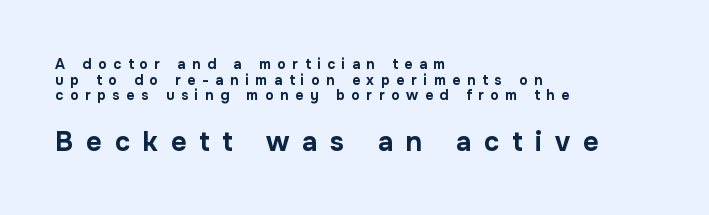
Q: Is the text bold? A: Yes.
Q: Is the text italic (slanted)? A: No, it is upright.
Q: Is the text underlined? A: No.
Q: How is the paragraph aligned? A: Left-aligned.
Q: Is the spacing between letters normal or unusually wide? A: Unusually wide.
Q: Is the spacing between lines tight, normal or loose? A: Tight.
Q: Which block of text is set in a larger size, the first (top) or the second (bottom)? A: The second (bottom) one.
